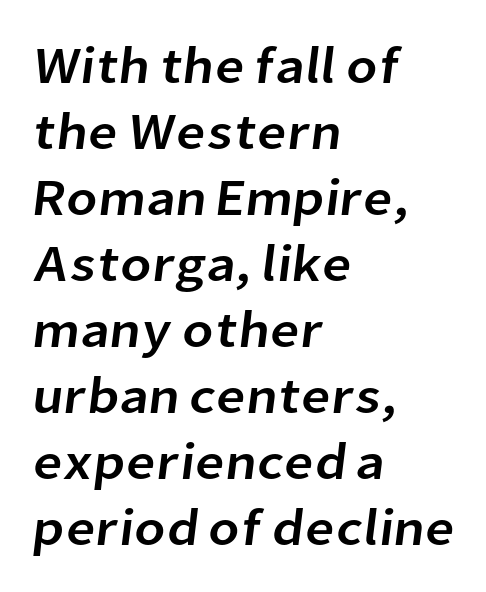
The image shows 52 px sans-serif type; set left-aligned, normal line spacing (1.27x), normal letter spacing, not underlined; low stroke contrast and a medium x-height.
